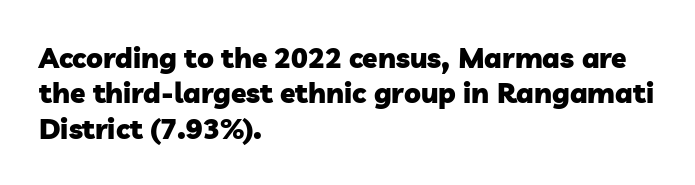
Q: Is the text bold? A: Yes.
Q: Is the typeface a serif or a sans-serif typeface? A: Sans-serif.
Q: Is the text underlined? A: No.
Q: How is the paragraph aligned? A: Left-aligned.
Q: Is the spacing between letters normal or unusually wide? A: Normal.
Q: Is the spacing between lines tight, normal or loose? A: Normal.
Q: Width (condensed, normal, or wide)? A: Normal.
Q: Stroke contrast? A: Low.
Q: x-height? A: Medium.
Q: Monospaced? A: No.
